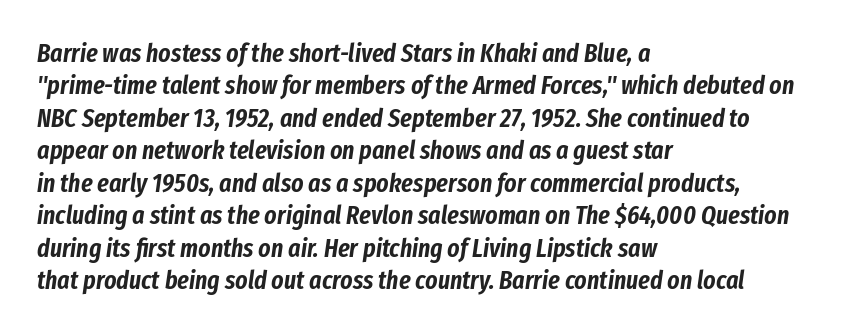
{"italic": "yes", "lean": "right", "slant_degrees": 8, "underline": "no", "align": "left", "line_spacing": "normal", "line_spacing_ratio": 1.25, "letter_spacing": "normal", "letter_spacing_em": 0.0, "glyph_px": 26}
